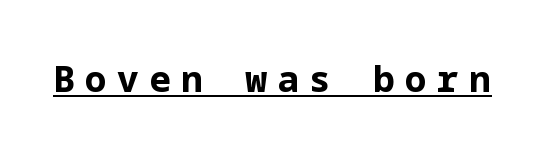
The strokes are fattened all the way to bold. Type style note: lacks serifs. You can see a thin bar hugging the bottom of the glyphs. Posture: straight, roman, zero tilt.
